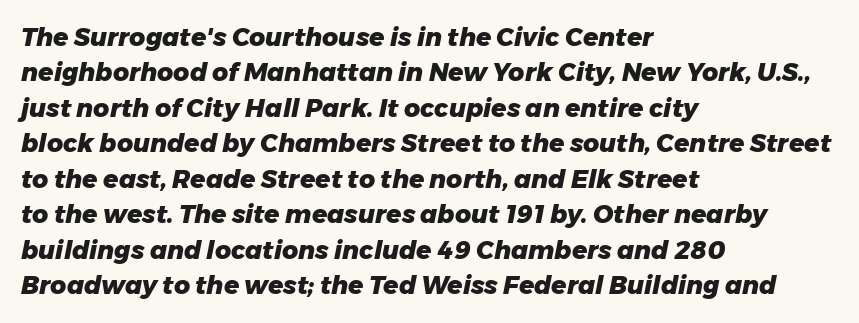
{"italic": "yes", "lean": "right", "slant_degrees": 11, "bold": "yes", "underline": "no", "align": "left", "line_spacing": "normal", "line_spacing_ratio": 1.42, "letter_spacing": "normal", "letter_spacing_em": 0.0, "glyph_px": 25}
